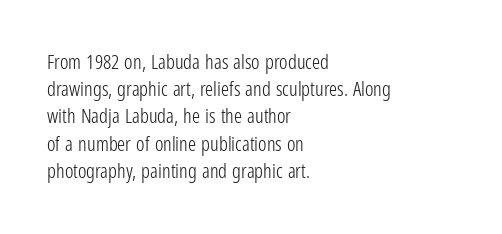
{"italic": "no", "bold": "no", "underline": "no", "align": "left", "line_spacing": "normal", "line_spacing_ratio": 1.36, "letter_spacing": "normal", "letter_spacing_em": 0.0, "glyph_px": 20}
